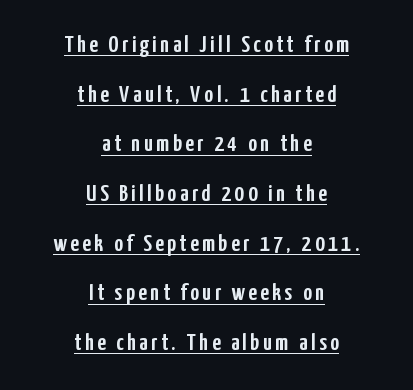
Notice how the stems are strictly vertical — no italics here. Summary of vertical rhythm: relaxed, with wide interline spacing. Underline: present. The whitespace from short lines is split evenly between both sides.
